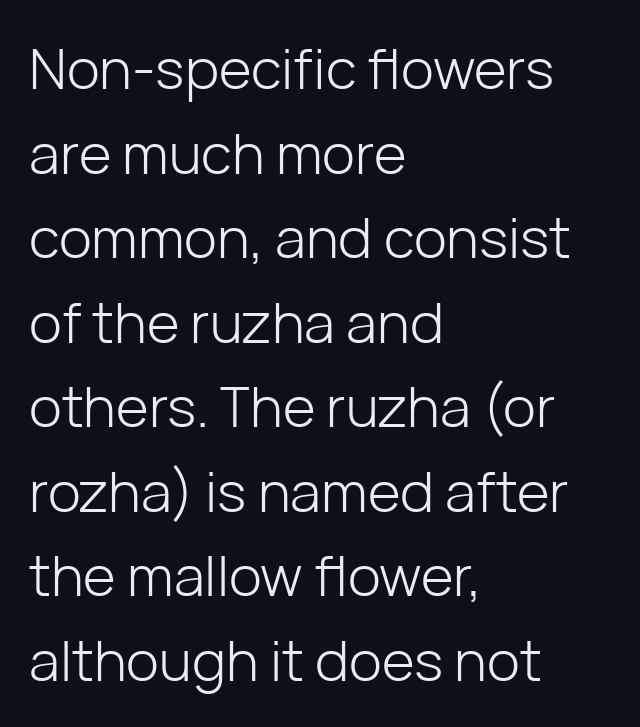
Each new line begins a customary step beneath the previous one. Characters remain perfectly vertical along every line. Tracking here is standard; glyphs follow each other at the usual distance. Anything drawn beneath the words? Only blank space.
